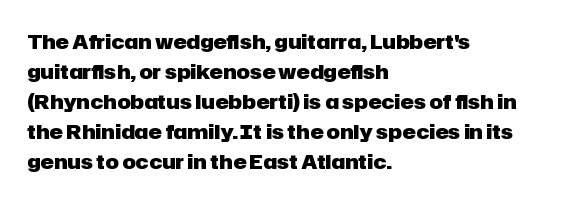
Q: Is the text bold? A: Yes.
Q: Is the text italic (slanted)? A: No, it is upright.
Q: Is the text underlined? A: No.
Q: How is the paragraph aligned? A: Left-aligned.
Q: Is the spacing between letters normal or unusually wide? A: Normal.
Q: Is the spacing between lines tight, normal or loose? A: Normal.
